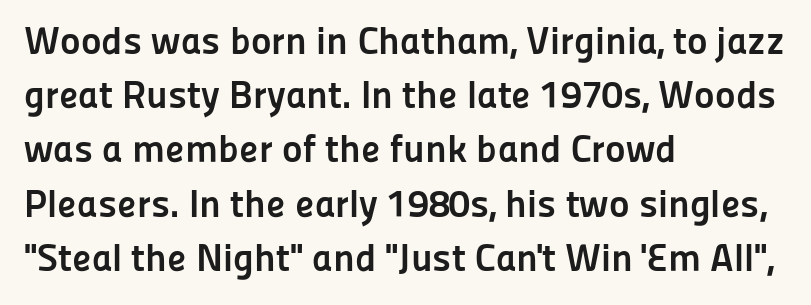
The image shows 39 px semibold sans-serif type, upright; set left-aligned, normal line spacing (1.39x), normal letter spacing, not underlined; low stroke contrast and a medium x-height.
